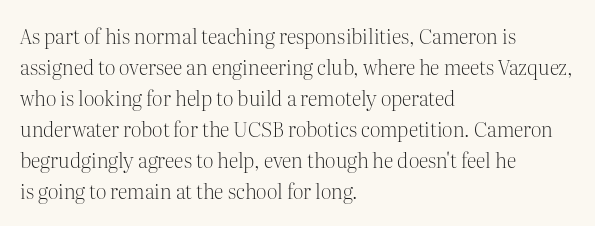
Q: Is the text bold? A: No.
Q: Is the text italic (slanted)? A: No, it is upright.
Q: Is the text underlined? A: No.
Q: How is the paragraph aligned? A: Left-aligned.
Q: Is the spacing between letters normal or unusually wide? A: Normal.
Q: Is the spacing between lines tight, normal or loose? A: Normal.
